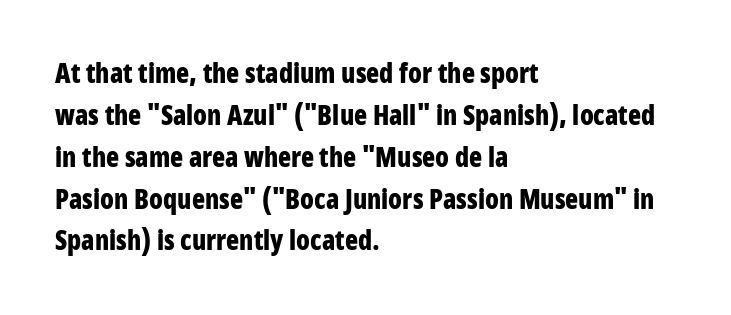
The image shows 27 px bold type, upright; set left-aligned, normal line spacing (1.55x), normal letter spacing, not underlined.
